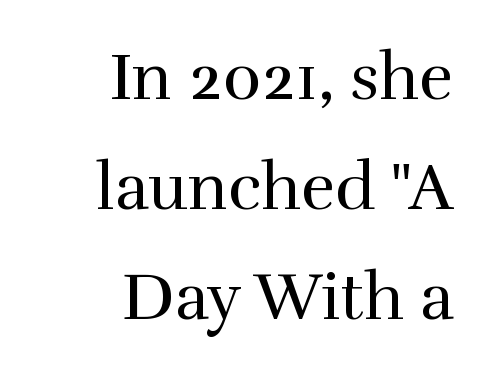
The image shows 65 px regular-weight serif type, upright; set right-aligned, normal line spacing (1.69x), normal letter spacing, not underlined; a medium x-height.
